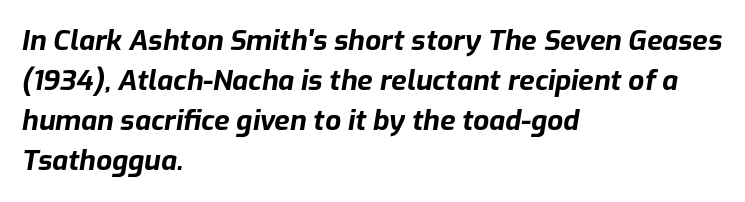
The glyphs are unaccompanied by any horizontal stroke below them. Observe the ordinary spacing: letters are neighbours, not strangers. The characters look thick and weighty, a clear bold. Horizontal alignment here is leftward, the default for most running prose.
